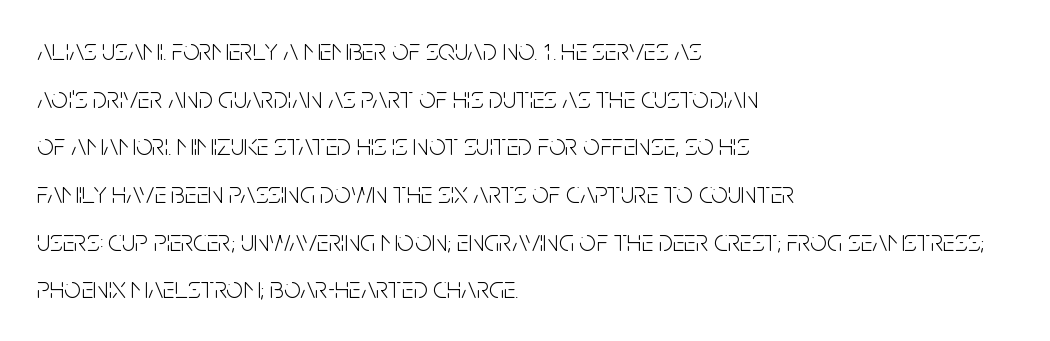
The image shows 30 px light, condensed sans-serif type, upright; set left-aligned, normal line spacing (1.59x), normal letter spacing, not underlined; low stroke contrast and a large x-height.
